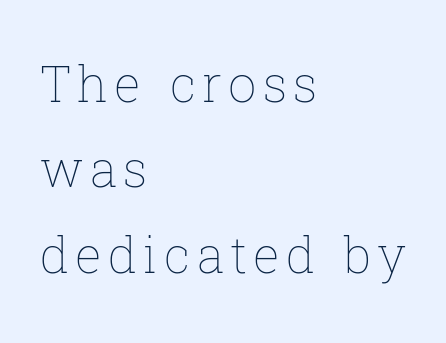
{"italic": "no", "bold": "no", "weight": "thin", "width": "normal", "stroke_contrast": "low", "x_height": "medium", "monospaced": "no", "underline": "no", "align": "left", "line_spacing_ratio": 1.71, "glyph_px": 50}
